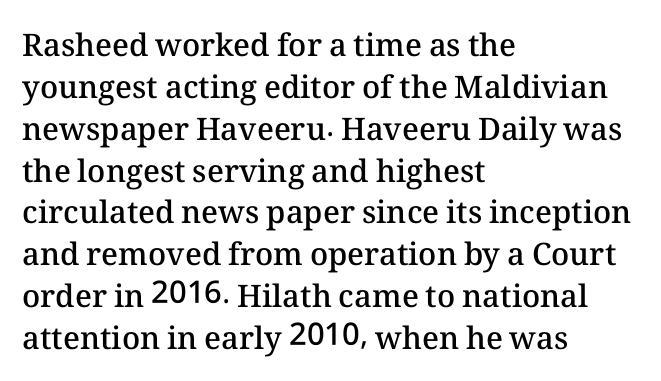
The image shows 31 px semibold type, upright; set left-aligned, normal line spacing (1.35x), normal letter spacing, not underlined; medium stroke contrast and a medium x-height.
